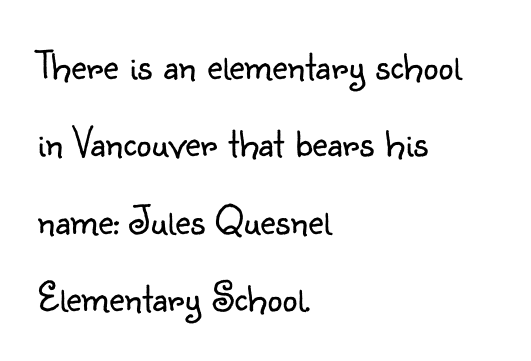
The letters look calm and open, with moderate or lighter stems. Casual observation: everything's shoved over to the left. This sample uses a sans-serif face. This rendering features lettering with no underline. Is there any slant? The stems are plumb. Observe the ordinary spacing: letters are neighbours, not strangers.
